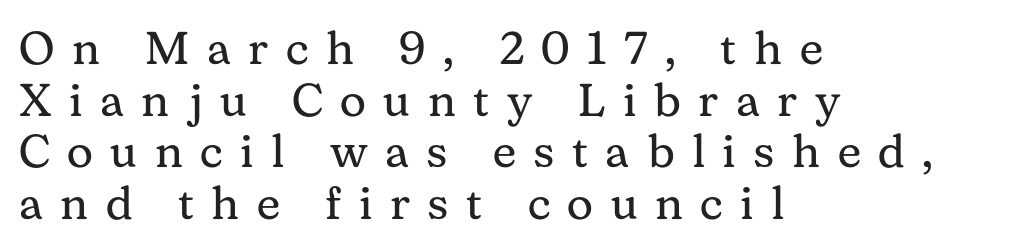
I'd call this a serif setting — the letters wear small feet. Vertically, the passage feels compressed, each row crowding the next. The lettering stays uniformly vertical, giving the passage a roman look. The rendering inserts visible extra space after every character. Type without underlining. Varying glyph widths throughout — classic text-font behaviour.
